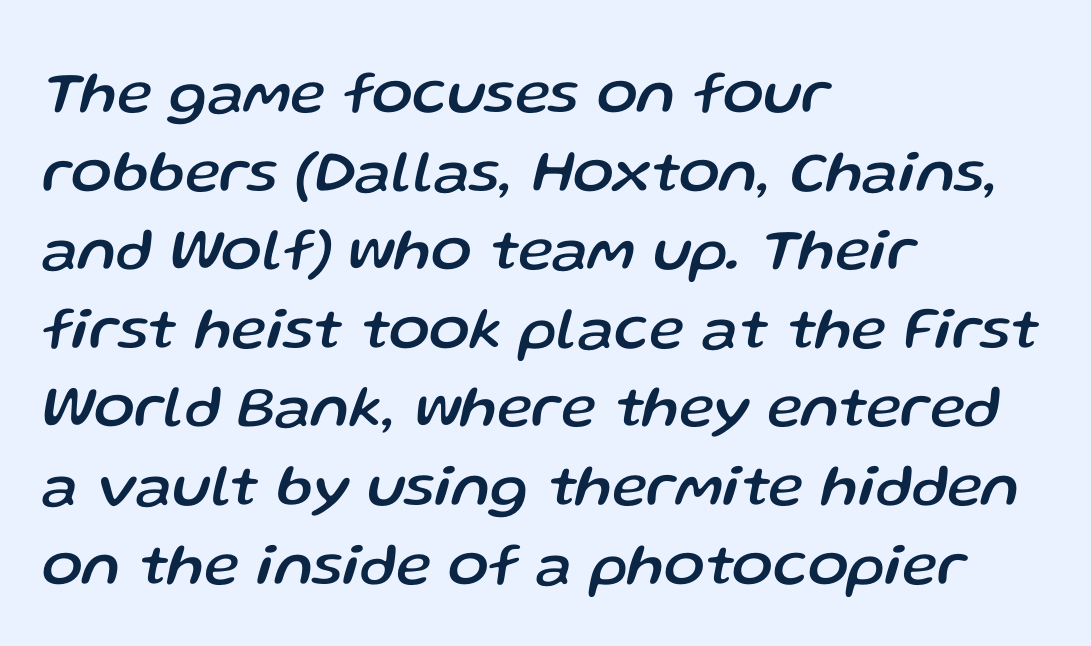
{"italic": "yes", "lean": "right", "slant_degrees": 13, "width": "normal", "stroke_contrast": "low", "x_height": "medium", "monospaced": "no", "underline": "no", "align": "left", "line_spacing": "normal", "line_spacing_ratio": 1.31, "letter_spacing": "normal", "letter_spacing_em": 0.0, "glyph_px": 60}
